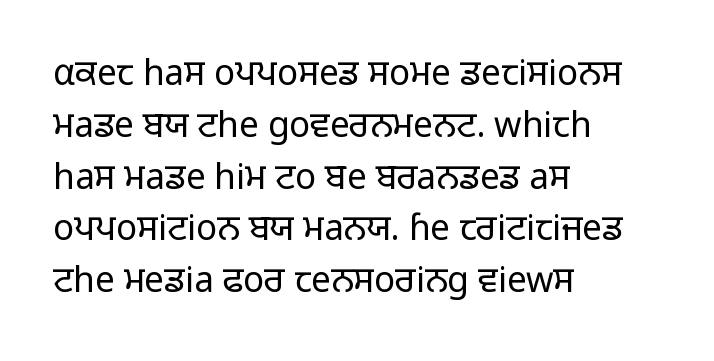
{"serif": "no", "italic": "no", "bold": "no", "weight": "light", "width": "normal", "stroke_contrast": "low", "x_height": "medium", "monospaced": "no", "underline": "no", "align": "left", "line_spacing": "normal", "line_spacing_ratio": 1.48, "letter_spacing": "normal", "letter_spacing_em": 0.0, "glyph_px": 35}
